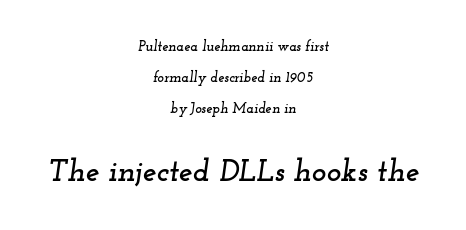
The image shows 31 px wide serif type, italic (leaning right); set centered, loose line spacing (2.2x), normal letter spacing, not underlined; the second (bottom) block is 2.21x larger; low stroke contrast and a small x-height.
